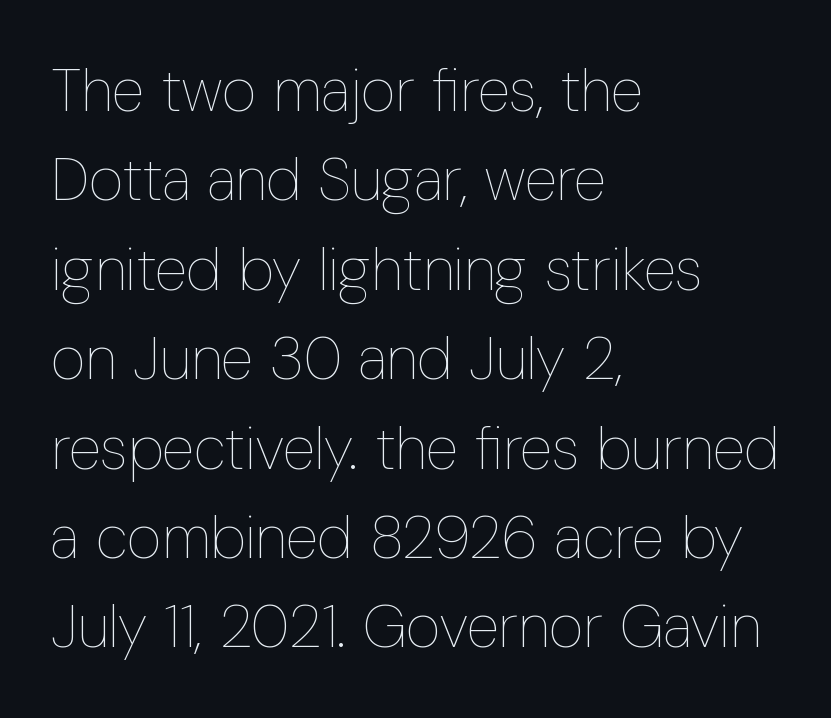
Q: Is the text bold? A: No.
Q: Is the text italic (slanted)? A: No, it is upright.
Q: Is the text underlined? A: No.
Q: How is the paragraph aligned? A: Left-aligned.
Q: Is the spacing between letters normal or unusually wide? A: Normal.
Q: Is the spacing between lines tight, normal or loose? A: Normal.
Q: Width (condensed, normal, or wide)? A: Condensed.
Q: Stroke contrast? A: Low.
Q: x-height? A: Medium.
Q: Monospaced? A: No.
